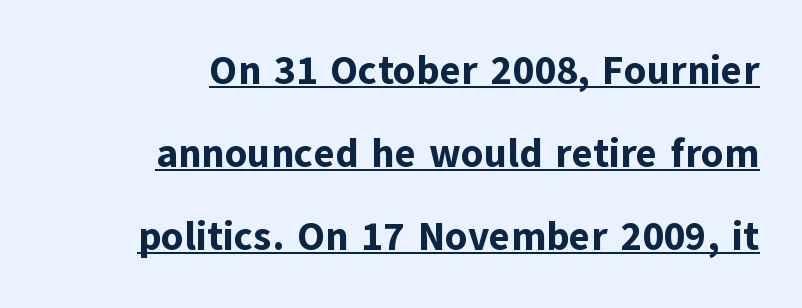
The image shows 40 px bold sans-serif type, upright; set right-aligned, loose line spacing (2.08x), normal letter spacing, underlined; low stroke contrast and a medium x-height.
